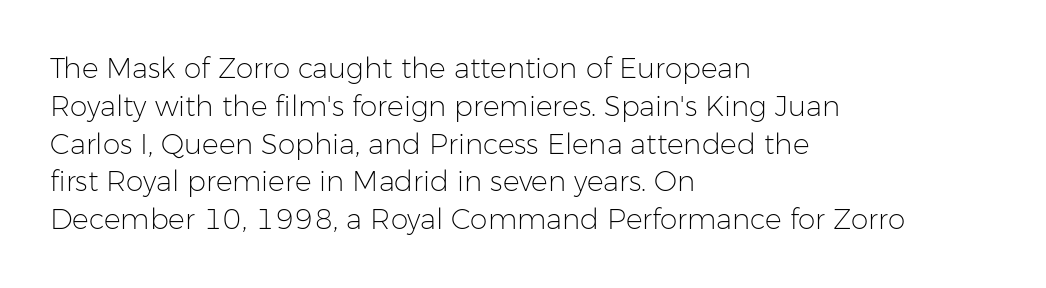
The passage shown is not bold in any degree. This sample is left-justified, so line endings fall wherever the words run out. Anything drawn beneath the words? Only blank space. The passage shown is typed in a proportional face where columns would drift. The tracking reads as untouched default to a designer's eye. Do the letters lean? They stand straight.
